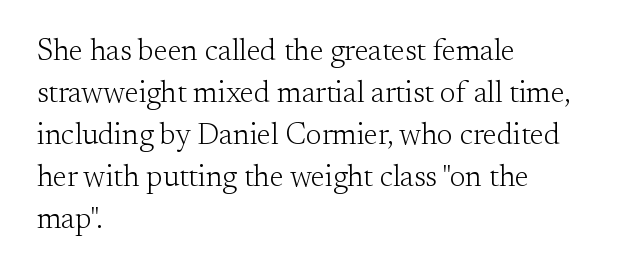
Visually the block forms a straight wall on the left and a jagged coastline on the right. Words appear dense and cohesive because spacing is normal. The font is comparable to plain body text, perhaps lighter. The characters display serif detailing at their extremities.
